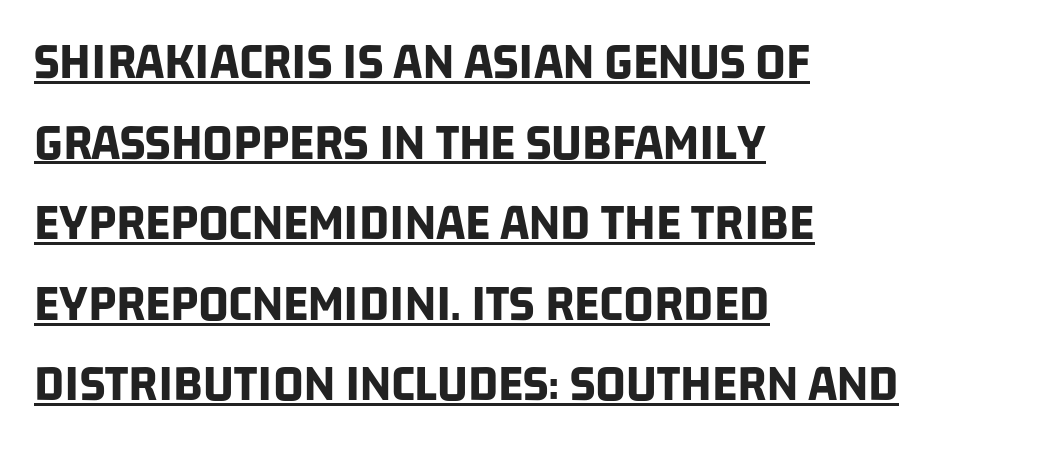
{"serif": "no", "bold": "yes", "weight": "bold", "width": "condensed", "stroke_contrast": "low", "x_height": "large", "monospaced": "no", "underline": "yes", "align": "left", "line_spacing": "normal", "line_spacing_ratio": 1.52, "letter_spacing": "normal", "letter_spacing_em": 0.0, "glyph_px": 53}
